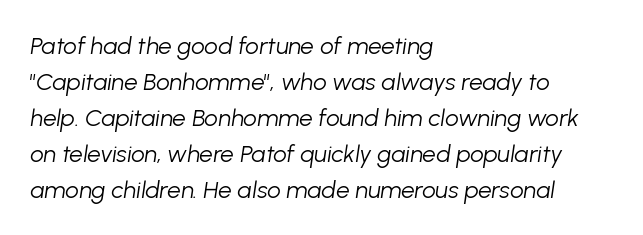
A typesetter would mark this as italic. Leading matches the norm, producing a regular column. Letters have the restrained weight of plain body copy at most. Words appear dense and cohesive because spacing is normal. The words here are not underlined.
